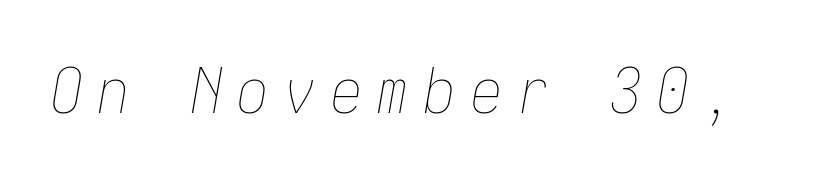
The weight would be labelled regular, book, light, or lighter still. When letters slant like this, we call the style italic. These lines have a slow, spaced-out rhythm from letter to letter. Lines of text with bare space underneath.
